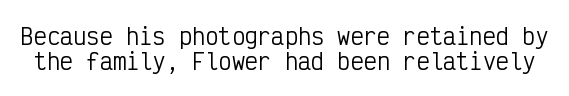
{"italic": "no", "bold": "no", "underline": "no", "line_spacing": "tight", "line_spacing_ratio": 1.12, "letter_spacing": "normal", "letter_spacing_em": 0.0, "glyph_px": 22}
